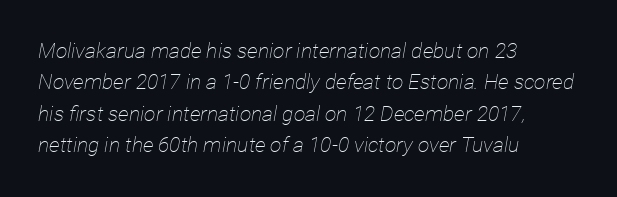
Casual observation: everything's shoved over to the left. Caption: face not bold, strokes unweighted. Underline: absent. The letters are slanted; this is an italic face.
